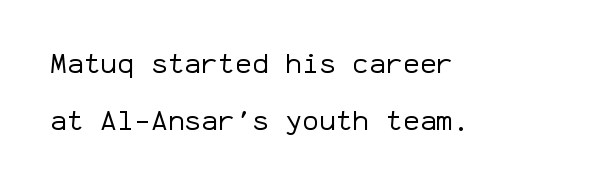
Q: Is the text bold? A: No.
Q: Is the text italic (slanted)? A: No, it is upright.
Q: Is the typeface a serif or a sans-serif typeface? A: Sans-serif.
Q: Is the text underlined? A: No.
Q: How is the paragraph aligned? A: Left-aligned.
Q: Is the spacing between letters normal or unusually wide? A: Normal.
Q: Is the spacing between lines tight, normal or loose? A: Loose.
Q: Width (condensed, normal, or wide)? A: Normal.
Q: Stroke contrast? A: Low.
Q: x-height? A: Medium.
Q: Monospaced? A: Yes.
